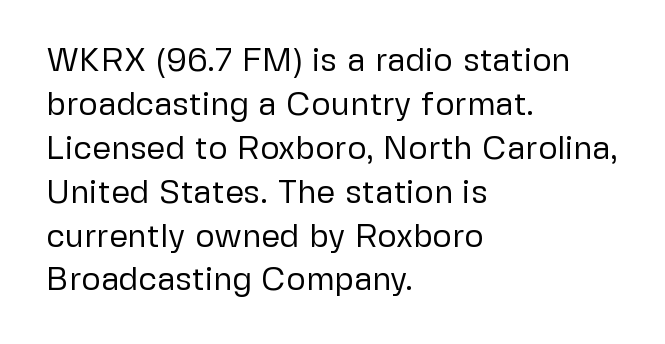
Q: Is the text bold? A: No.
Q: Is the text italic (slanted)? A: No, it is upright.
Q: Is the typeface a serif or a sans-serif typeface? A: Sans-serif.
Q: Is the text underlined? A: No.
Q: How is the paragraph aligned? A: Left-aligned.
Q: Is the spacing between letters normal or unusually wide? A: Normal.
Q: Is the spacing between lines tight, normal or loose? A: Normal.
Q: Width (condensed, normal, or wide)? A: Normal.
Q: Stroke contrast? A: Low.
Q: x-height? A: Medium.
Q: Monospaced? A: No.
